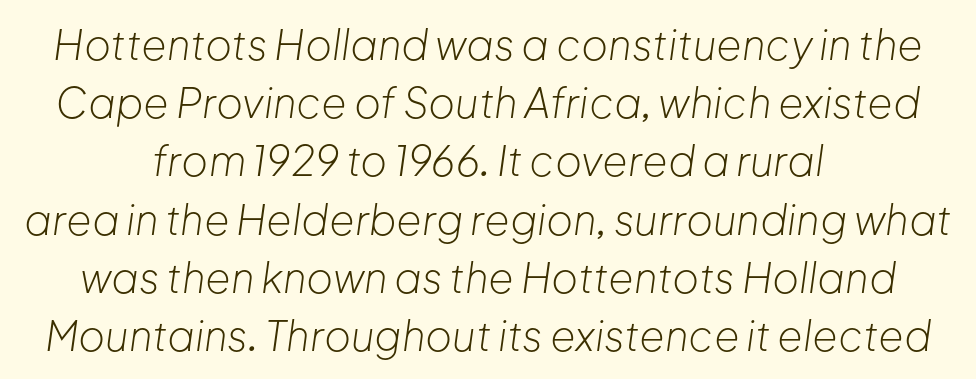
Q: Is the text bold? A: No.
Q: Is the text italic (slanted)? A: Yes, it leans right by about 8 degrees.
Q: Is the text underlined? A: No.
Q: How is the paragraph aligned? A: Centered.
Q: Is the spacing between letters normal or unusually wide? A: Normal.
Q: Is the spacing between lines tight, normal or loose? A: Normal.
Q: Width (condensed, normal, or wide)? A: Normal.
Q: Stroke contrast? A: Low.
Q: x-height? A: Medium.
Q: Monospaced? A: No.
